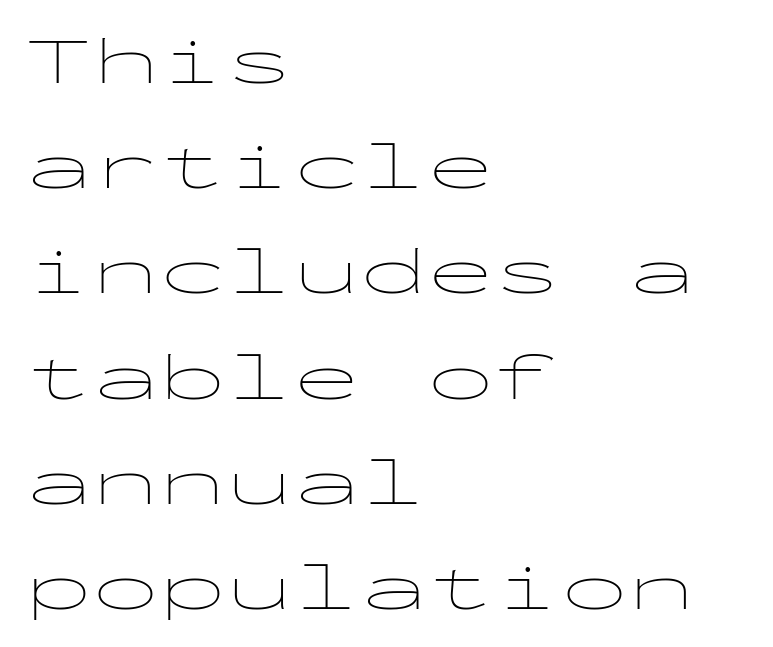
The image shows 67 px thin, wide sans-serif type, upright, monospaced; set left-aligned, normal line spacing (1.57x), normal letter spacing, not underlined; low stroke contrast and a medium x-height.
